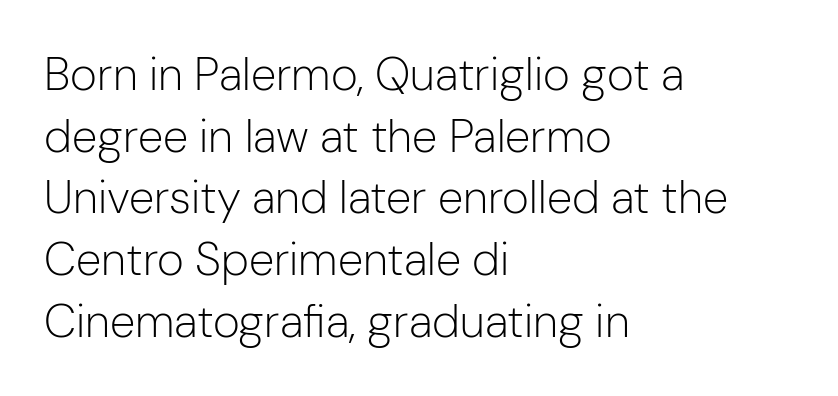
The image shows 46 px light sans-serif type, upright; set left-aligned, normal line spacing (1.34x), normal letter spacing, not underlined; low stroke contrast and a medium x-height.
